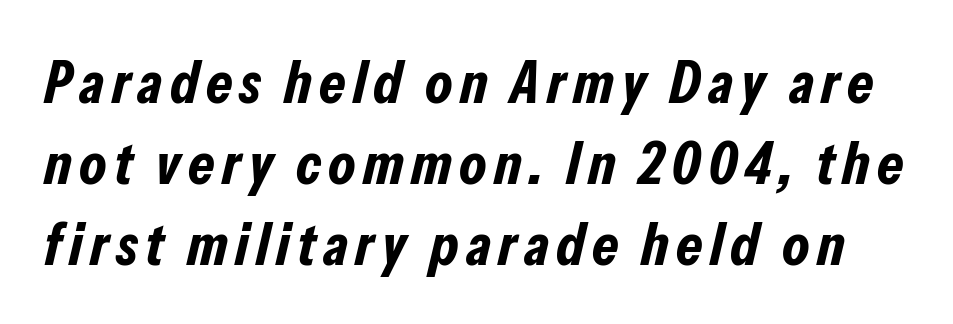
{"italic": "yes", "lean": "right", "slant_degrees": 13, "bold": "yes", "weight": "bold", "width": "condensed", "stroke_contrast": "low", "x_height": "medium", "monospaced": "no", "underline": "no", "line_spacing": "normal", "line_spacing_ratio": 1.35, "glyph_px": 60}
